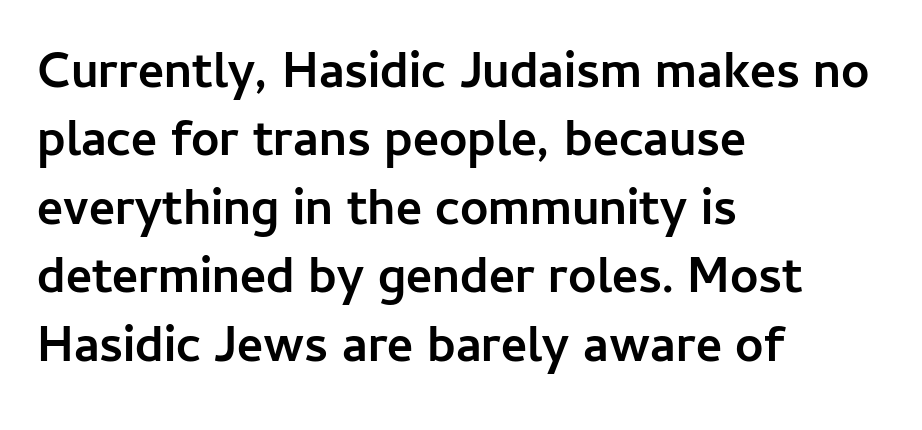
Q: Is the text bold? A: Yes.
Q: Is the text italic (slanted)? A: No, it is upright.
Q: Is the typeface a serif or a sans-serif typeface? A: Sans-serif.
Q: Is the text underlined? A: No.
Q: How is the paragraph aligned? A: Left-aligned.
Q: Is the spacing between letters normal or unusually wide? A: Normal.
Q: Is the spacing between lines tight, normal or loose? A: Normal.
Q: Width (condensed, normal, or wide)? A: Normal.
Q: Stroke contrast? A: Low.
Q: x-height? A: Medium.
Q: Monospaced? A: No.
